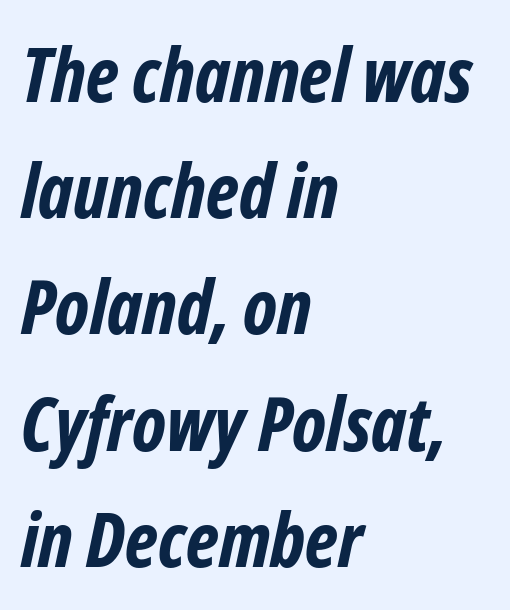
These lines are rendered in a variable-pitch font. The type family on display is of the sans-serif kind. Stroke thickness is high; the sample reads as a true bold. One glance says typical: line gaps are just what's usual. If you drew a ruler down the left edge, every line would touch it.
